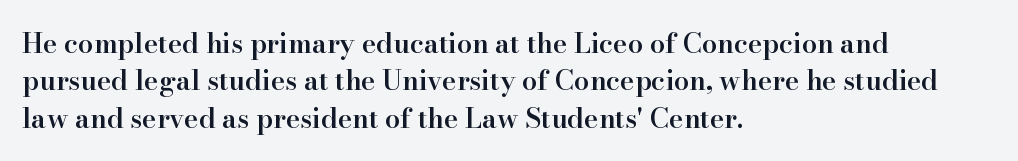
Q: Is the text bold? A: Semi-bold.
Q: Is the text italic (slanted)? A: No, it is upright.
Q: Is the text underlined? A: No.
Q: How is the paragraph aligned? A: Left-aligned.
Q: Is the spacing between letters normal or unusually wide? A: Normal.
Q: Is the spacing between lines tight, normal or loose? A: Normal.
